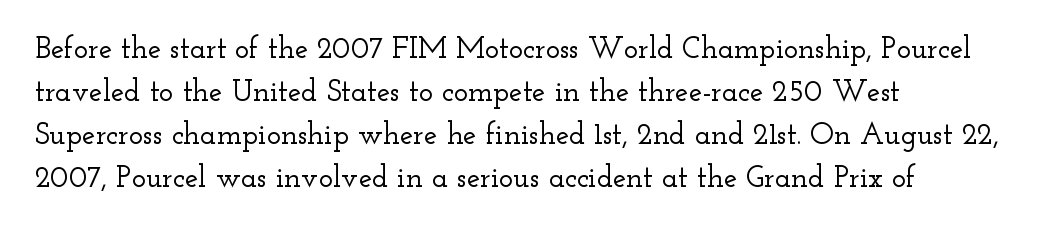
The gap between lines stays unmarked. A typesetter would call this proportional, since set widths differ per character. If you measured baseline to baseline, you'd find a middling distance. Tracking value appears to be zero — textbook default spacing. Rendered with straight, roman letterforms.
